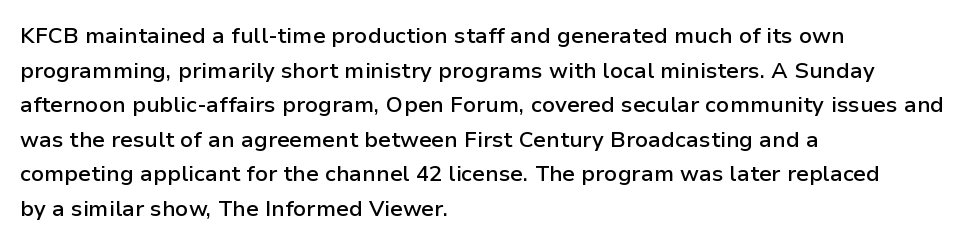
The image shows 22 px text type, upright; set left-aligned, normal line spacing (1.57x), normal letter spacing, not underlined.
